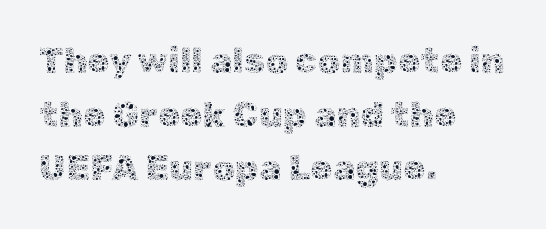
{"italic": "no", "bold": "no", "weight": "thin", "width": "normal", "x_height": "medium", "monospaced": "no", "underline": "no", "align": "left", "line_spacing": "normal", "line_spacing_ratio": 1.49, "letter_spacing": "normal", "letter_spacing_em": 0.0, "glyph_px": 36}
